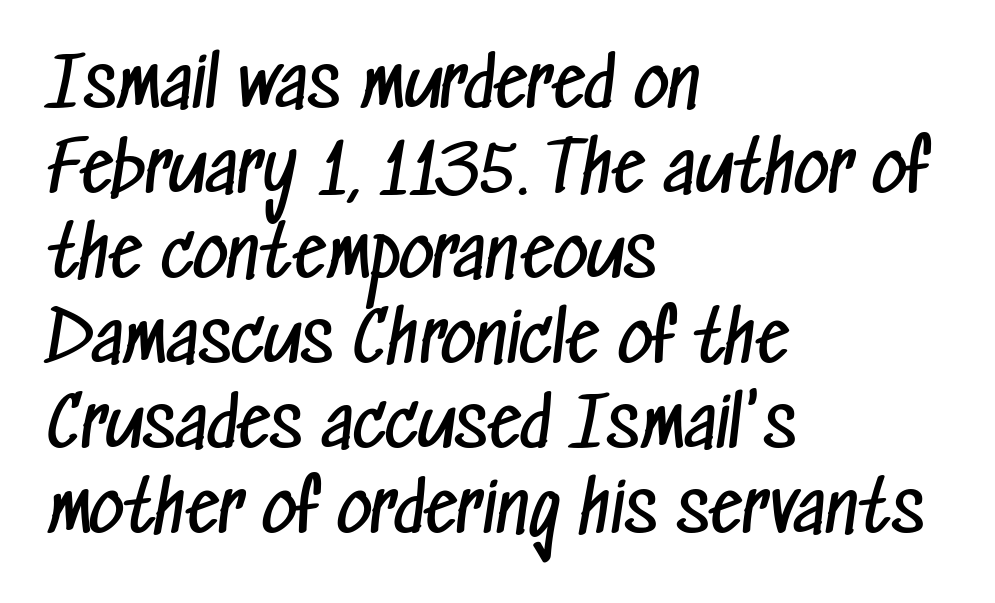
Q: Is the text bold? A: No.
Q: Is the typeface a serif or a sans-serif typeface? A: Sans-serif.
Q: Is the text underlined? A: No.
Q: How is the paragraph aligned? A: Left-aligned.
Q: Is the spacing between letters normal or unusually wide? A: Normal.
Q: Is the spacing between lines tight, normal or loose? A: Normal.
Q: Width (condensed, normal, or wide)? A: Condensed.
Q: Stroke contrast? A: Low.
Q: x-height? A: Medium.
Q: Monospaced? A: No.
